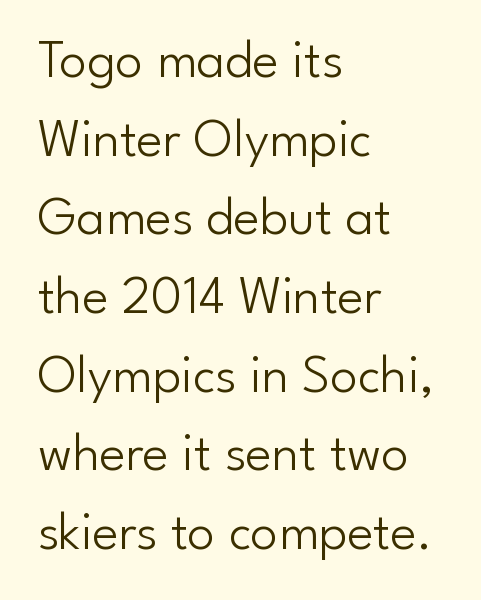
The image shows 55 px light sans-serif type, upright; set left-aligned, normal line spacing (1.43x), normal letter spacing, not underlined; low stroke contrast and a small x-height.
